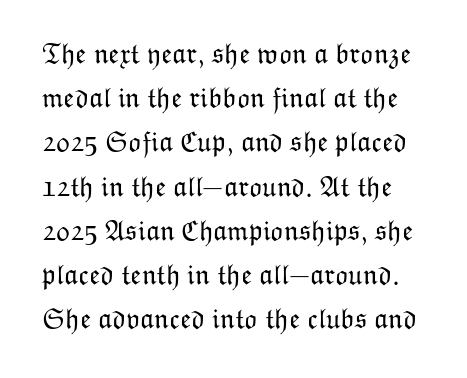
Q: Is the text bold? A: No.
Q: Is the text italic (slanted)? A: No, it is upright.
Q: Is the text underlined? A: No.
Q: Is the spacing between letters normal or unusually wide? A: Normal.
Q: Is the spacing between lines tight, normal or loose? A: Normal.
Q: Width (condensed, normal, or wide)? A: Normal.
Q: Stroke contrast? A: Low.
Q: x-height? A: Medium.
Q: Monospaced? A: No.
